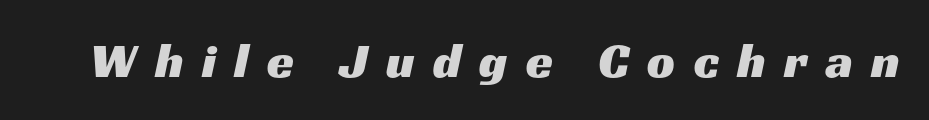
The image shows 49 px wide sans-serif type; set unusually wide letter spacing (+0.37 em), not underlined; medium stroke contrast and a medium x-height.
